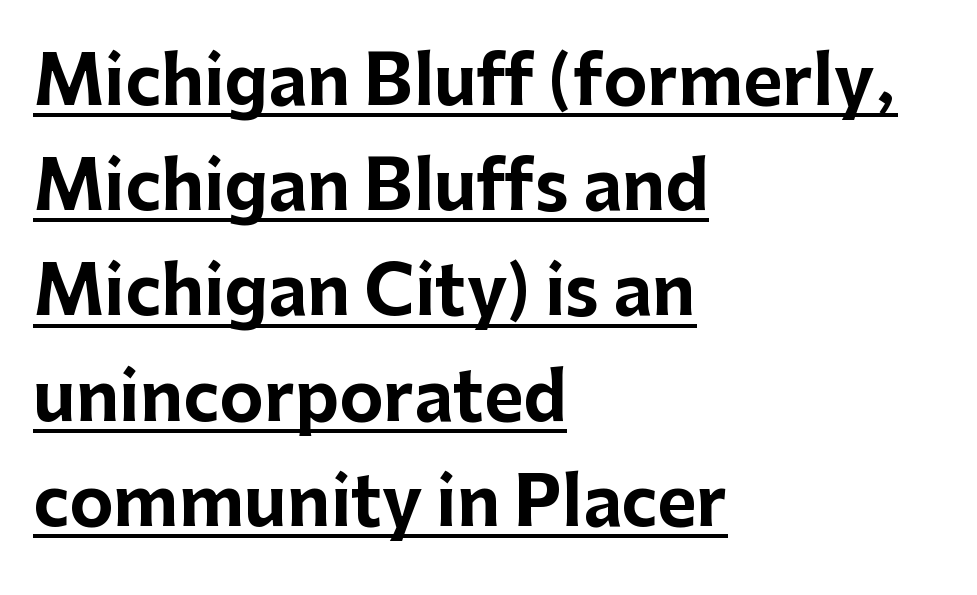
Caption: multi-line text, flush left, ragged right. Character widths vary here, with narrow letters taking less room than wide ones. No italicization has been applied; the sample stays upright. The rows are spaced the way most documents space them. Set as a true bold cut, around the 700 mark.
